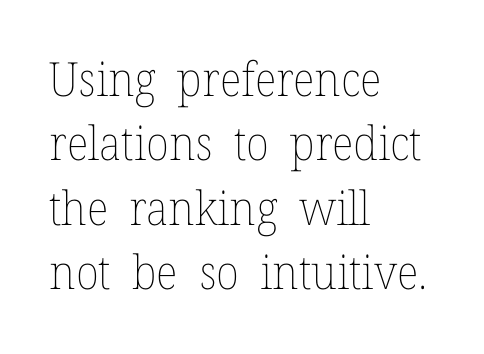
{"italic": "no", "bold": "no", "weight": "thin", "width": "normal", "stroke_contrast": "low", "x_height": "medium", "monospaced": "no", "underline": "no", "align": "left", "line_spacing": "normal", "line_spacing_ratio": 1.37, "letter_spacing": "normal", "letter_spacing_em": 0.0, "glyph_px": 47}
